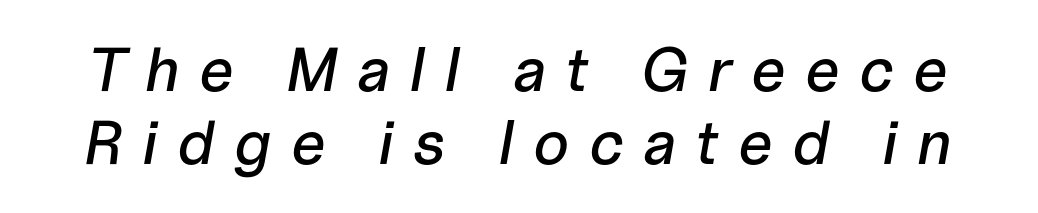
{"italic": "yes", "lean": "right", "slant_degrees": 10, "width": "normal", "stroke_contrast": "low", "x_height": "medium", "monospaced": "no", "underline": "no", "line_spacing_ratio": 1.18, "letter_spacing": "wide", "letter_spacing_em": 0.3, "glyph_px": 62}
